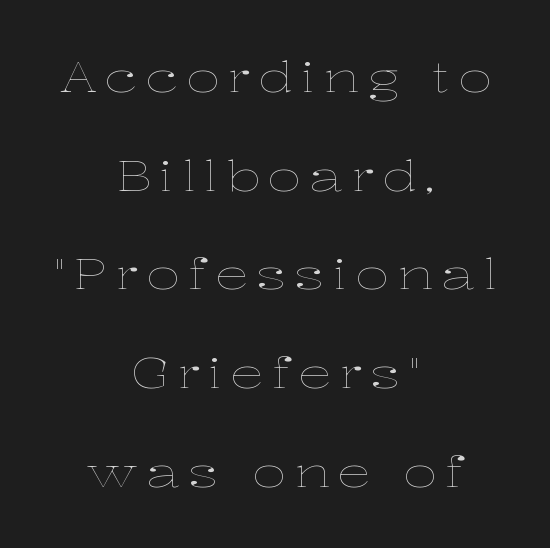
{"italic": "no", "bold": "no", "weight": "thin", "width": "wide", "stroke_contrast": "low", "x_height": "medium", "monospaced": "no", "underline": "no", "align": "center", "line_spacing": "loose", "line_spacing_ratio": 2.35, "glyph_px": 42}
